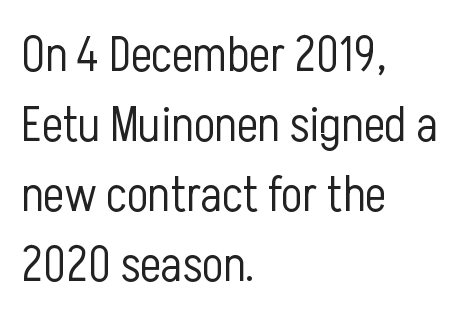
Q: Is the text bold? A: No.
Q: Is the text italic (slanted)? A: No, it is upright.
Q: Is the typeface a serif or a sans-serif typeface? A: Sans-serif.
Q: Is the text underlined? A: No.
Q: How is the paragraph aligned? A: Left-aligned.
Q: Is the spacing between letters normal or unusually wide? A: Normal.
Q: Is the spacing between lines tight, normal or loose? A: Normal.
Q: Width (condensed, normal, or wide)? A: Condensed.
Q: Stroke contrast? A: Low.
Q: x-height? A: Medium.
Q: Monospaced? A: No.
